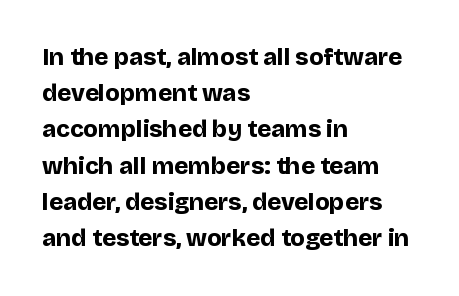
{"italic": "no", "bold": "yes", "underline": "no", "align": "left", "line_spacing": "normal", "line_spacing_ratio": 1.51, "letter_spacing": "normal", "letter_spacing_em": 0.0, "glyph_px": 24}
